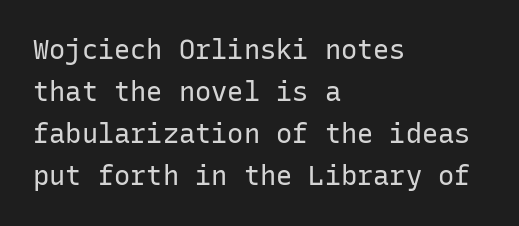
Q: Is the text bold? A: No.
Q: Is the text italic (slanted)? A: No, it is upright.
Q: Is the text underlined? A: No.
Q: How is the paragraph aligned? A: Left-aligned.
Q: Is the spacing between letters normal or unusually wide? A: Normal.
Q: Is the spacing between lines tight, normal or loose? A: Normal.
